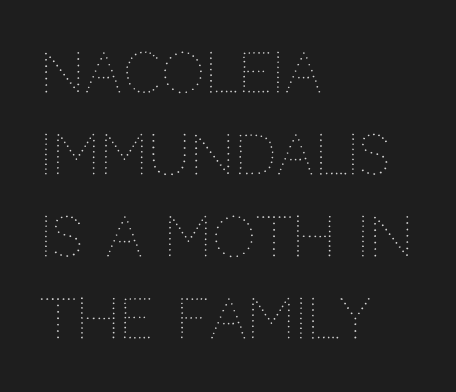
Rows of type keep a routine distance in the vertical direction. The letters advance in unequal steps, a hallmark of proportional type. Is the type heavy? It reads as light-to-regular instead. If you drew a line through each stem, it would be perfectly vertical.
